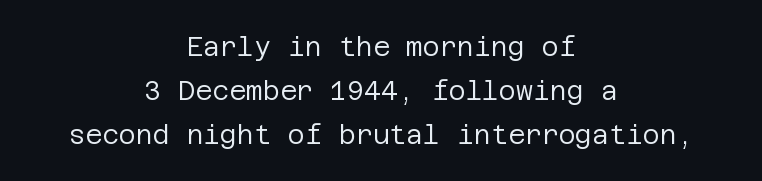
Q: Is the text bold? A: No.
Q: Is the text italic (slanted)? A: No, it is upright.
Q: Is the text underlined? A: No.
Q: How is the paragraph aligned? A: Centered.
Q: Is the spacing between letters normal or unusually wide? A: Normal.
Q: Is the spacing between lines tight, normal or loose? A: Normal.
